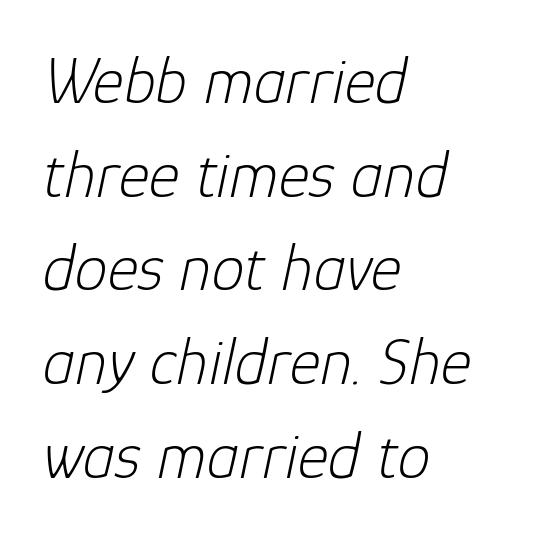
Q: Is the text bold? A: No.
Q: Is the text italic (slanted)? A: Yes, it leans right by about 12 degrees.
Q: Is the text underlined? A: No.
Q: How is the paragraph aligned? A: Left-aligned.
Q: Is the spacing between letters normal or unusually wide? A: Normal.
Q: Is the spacing between lines tight, normal or loose? A: Normal.
Q: Width (condensed, normal, or wide)? A: Normal.
Q: Stroke contrast? A: Low.
Q: x-height? A: Medium.
Q: Monospaced? A: No.
